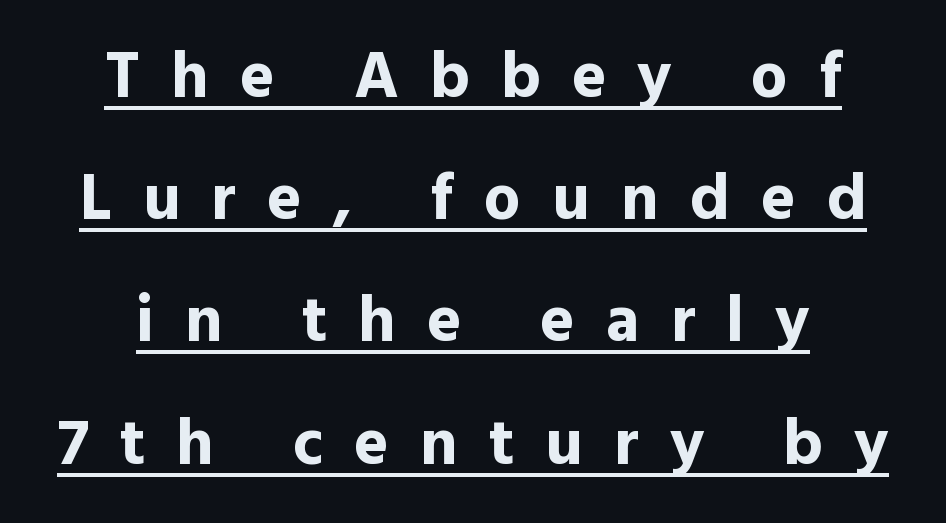
Typographically, this falls in the sans-serif category. Both edges are ragged and mirror each other, which tells us the setting is centered. Beneath each row of characters lies a ruled line. Proportional: the letters do not fall into vertical columns. The passage shown is emphatically bold.
